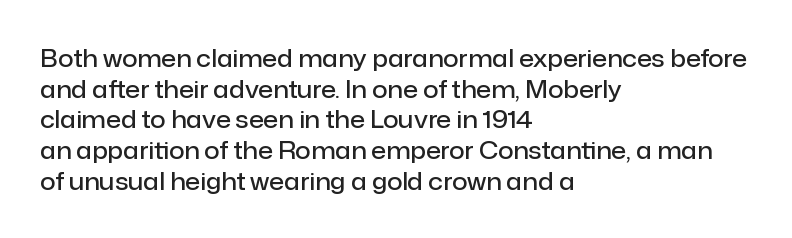
Q: Is the text bold? A: Semi-bold.
Q: Is the text italic (slanted)? A: No, it is upright.
Q: Is the text underlined? A: No.
Q: How is the paragraph aligned? A: Left-aligned.
Q: Is the spacing between letters normal or unusually wide? A: Normal.
Q: Is the spacing between lines tight, normal or loose? A: Normal.
